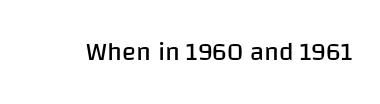
A roman cut, with each character standing at attention. Decoration check: the copy has no underline. The gaps between neighbouring characters are ordinary and unremarkable. Bold? No — there's no thickening of the strokes.
